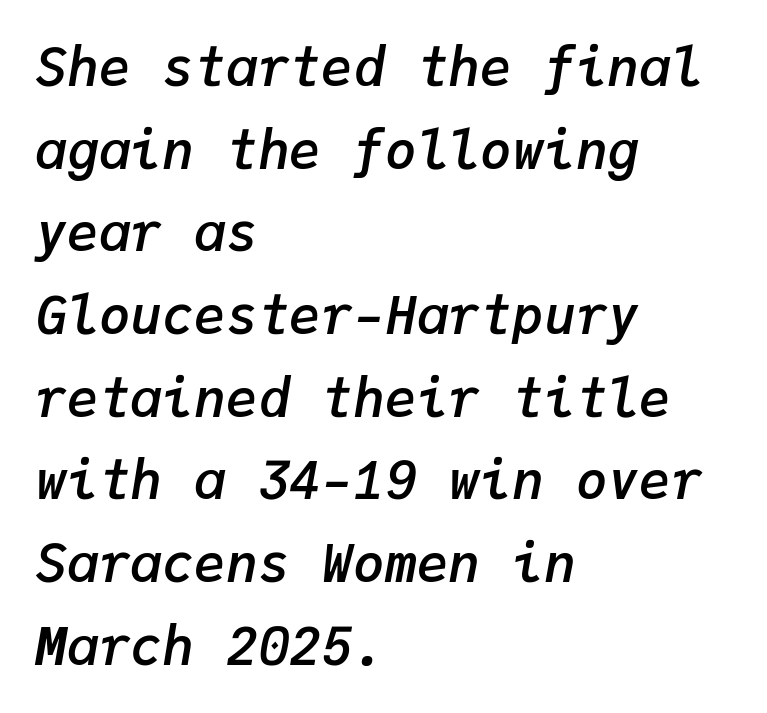
Q: Is the text bold? A: Semi-bold.
Q: Is the text italic (slanted)? A: Yes, it leans right by about 9 degrees.
Q: Is the text underlined? A: No.
Q: How is the paragraph aligned? A: Left-aligned.
Q: Is the spacing between letters normal or unusually wide? A: Normal.
Q: Is the spacing between lines tight, normal or loose? A: Normal.
Q: Width (condensed, normal, or wide)? A: Normal.
Q: Stroke contrast? A: Low.
Q: x-height? A: Medium.
Q: Monospaced? A: Yes.
